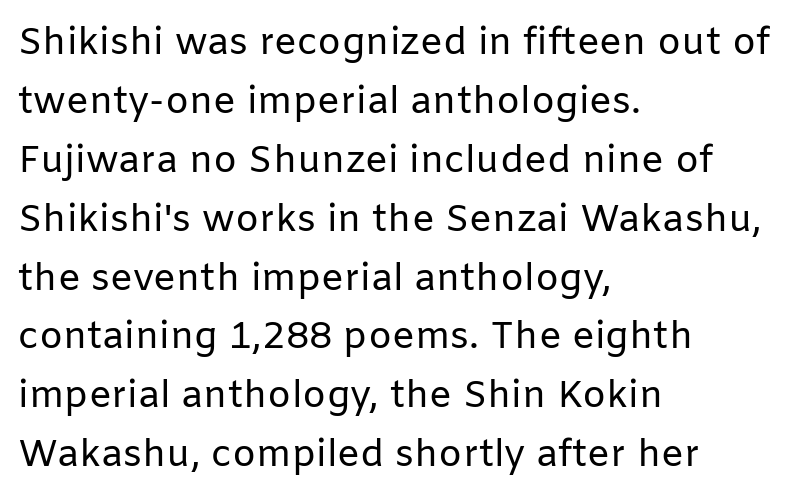
The weight would be labelled regular, book, light, or lighter still. These lines sit exactly where default settings would place them. Characters remain perfectly vertical along every line. The type is set solid horizontally, with unmodified tracking. The typesetter chose a ragged-right arrangement here. Is this a sans? Yes — the strokes have no serifs.
